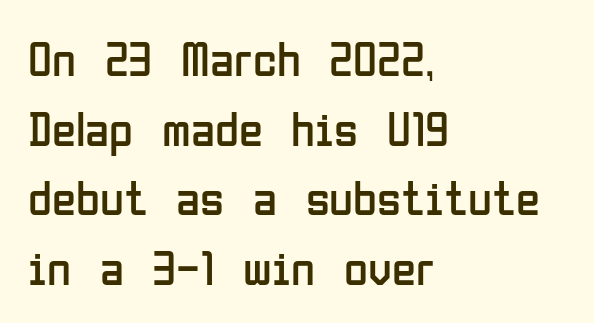
If you measured baseline to baseline, you'd find a middling distance. This is roman type, the default non-slanted kind. Are there feet on the stems? There aren't — it's a sans. These lines stack with their left ends in a neat column. The specimen omits any rule beneath the text block's lines.
